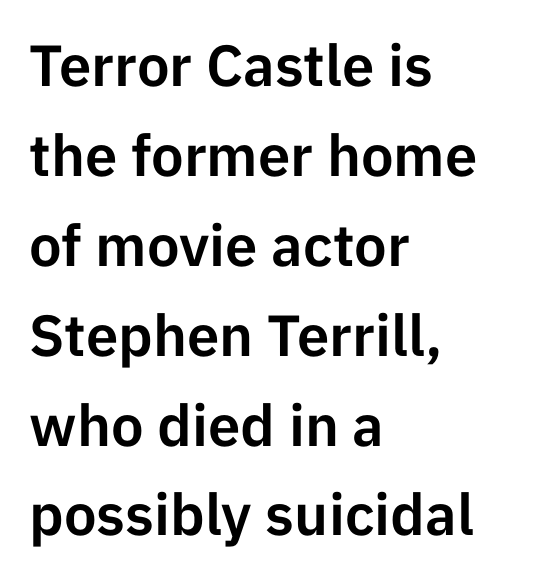
The image shows 58 px sans-serif type, upright; set left-aligned, normal line spacing (1.55x), normal letter spacing, not underlined; low stroke contrast and a medium x-height.
